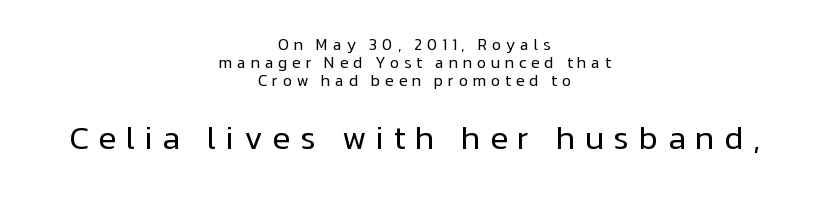
Q: Is the text bold? A: No.
Q: Is the text italic (slanted)? A: No, it is upright.
Q: Is the typeface a serif or a sans-serif typeface? A: Sans-serif.
Q: Is the text underlined? A: No.
Q: How is the paragraph aligned? A: Centered.
Q: Is the spacing between letters normal or unusually wide? A: Unusually wide.
Q: Is the spacing between lines tight, normal or loose? A: Tight.
Q: Which block of text is set in a larger size, the first (top) or the second (bottom)? A: The second (bottom) one.
Q: Width (condensed, normal, or wide)? A: Normal.
Q: Stroke contrast? A: Low.
Q: x-height? A: Medium.
Q: Monospaced? A: No.
